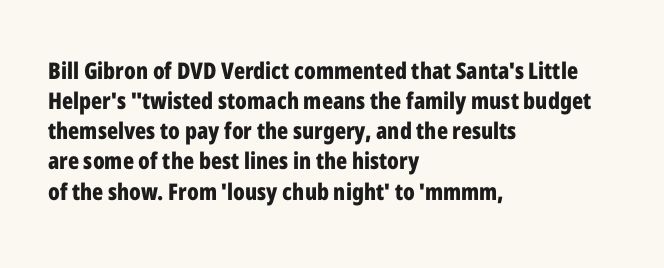
{"italic": "no", "bold": "yes", "underline": "no", "align": "left", "line_spacing": "normal", "line_spacing_ratio": 1.31, "letter_spacing": "normal", "letter_spacing_em": 0.0, "glyph_px": 23}
